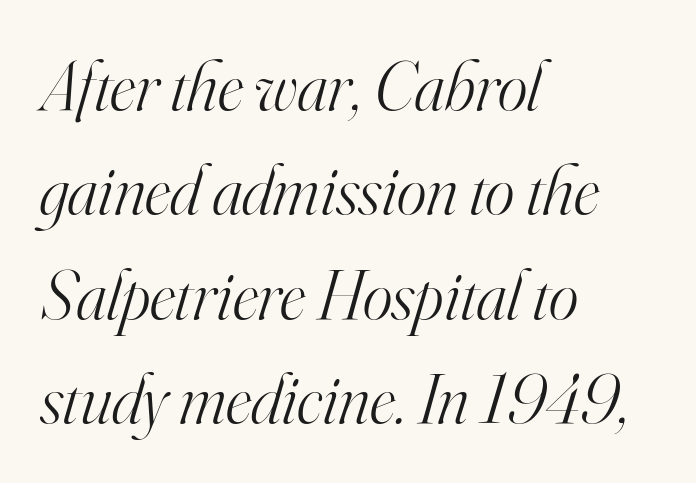
The image shows 71 px light serif type, italic (leaning right); set left-aligned, normal line spacing (1.47x), normal letter spacing, not underlined; high stroke contrast and a small x-height.
